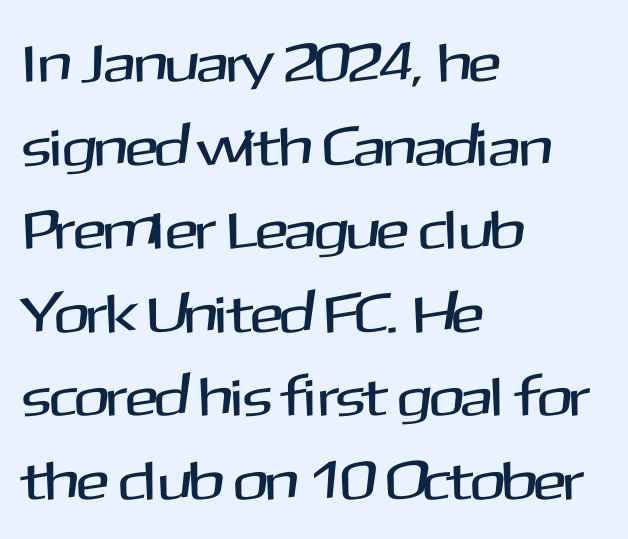
{"serif": "no", "italic": "no", "width": "normal", "stroke_contrast": "medium", "x_height": "medium", "monospaced": "no", "underline": "no", "align": "left", "line_spacing": "normal", "line_spacing_ratio": 1.52, "letter_spacing": "normal", "letter_spacing_em": 0.0, "glyph_px": 55}
